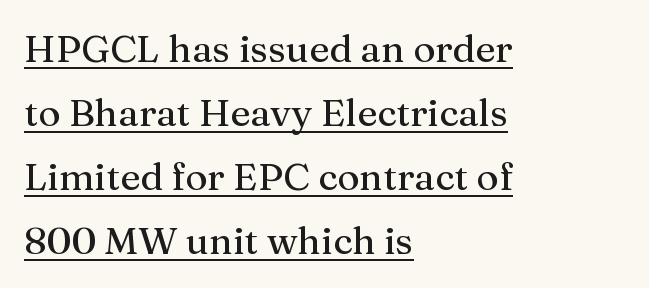
The rendering uses natural spacing where letterforms have individual widths. Caption: standard tracking, unaltered. Is this a sans? No — the strokes have serifs. A rule runs beneath these lines of type. The space between consecutive lines is moderate. The lines are quadded left.
